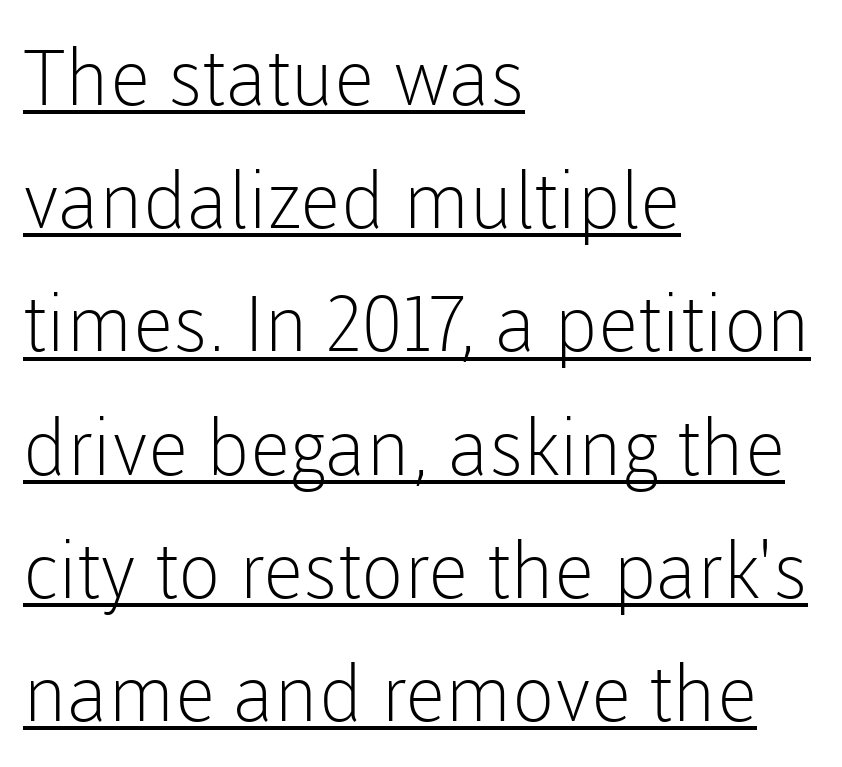
The text was rendered using a sans face with plain stroke endings. Each stroke keeps to a modest, everyday thickness or less. Is this a fixed-width face? No — the glyphs have proportional, varying widths. How are the letters spaced? Ordinarily, with no added tracking. Is there any slant? The stems are plumb.
